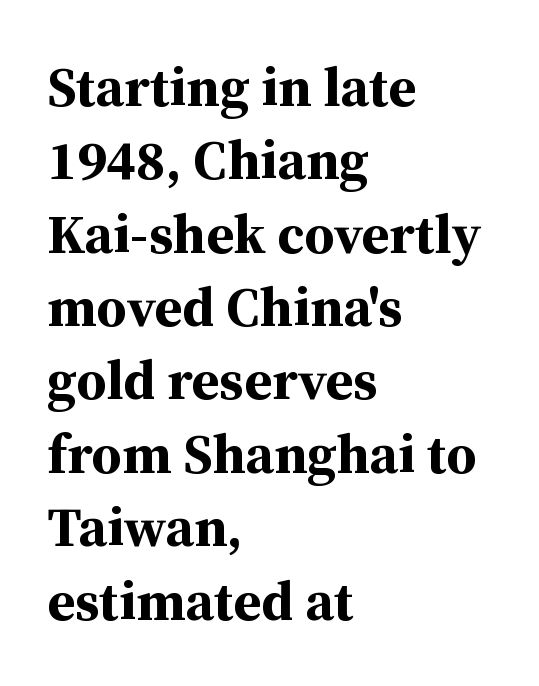
The image shows 56 px bold serif type, upright; set left-aligned, normal line spacing (1.31x), normal letter spacing, not underlined; medium stroke contrast and a medium x-height.
